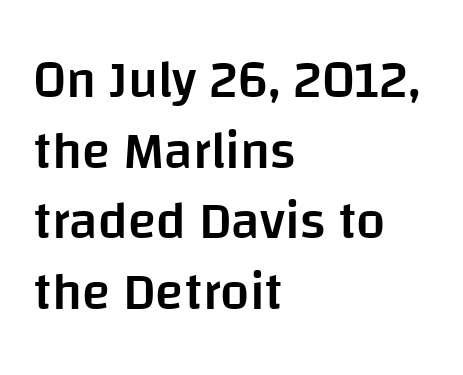
The image shows 52 px semibold sans-serif type, upright; set left-aligned, normal line spacing (1.36x), normal letter spacing, not underlined; low stroke contrast and a large x-height.
